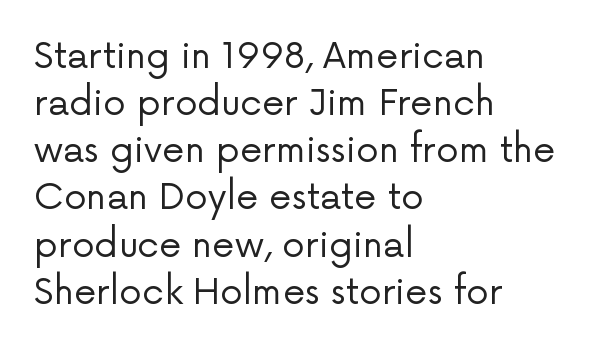
Q: Is the text bold? A: No.
Q: Is the text italic (slanted)? A: No, it is upright.
Q: Is the typeface a serif or a sans-serif typeface? A: Sans-serif.
Q: Is the text underlined? A: No.
Q: How is the paragraph aligned? A: Left-aligned.
Q: Is the spacing between letters normal or unusually wide? A: Normal.
Q: Is the spacing between lines tight, normal or loose? A: Normal.
Q: Width (condensed, normal, or wide)? A: Normal.
Q: Stroke contrast? A: Low.
Q: x-height? A: Medium.
Q: Monospaced? A: No.
